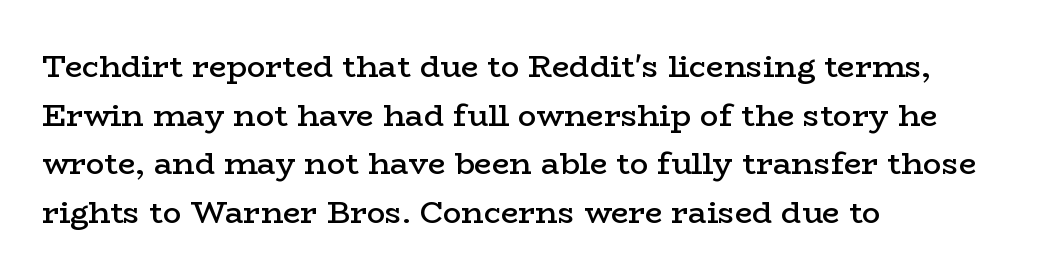
The image shows 31 px semibold, wide serif type, upright; set left-aligned, normal line spacing (1.57x), normal letter spacing, not underlined; low stroke contrast and a medium x-height.
